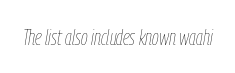
The image shows 22 px text type, italic (leaning right); set normal letter spacing, not underlined.
